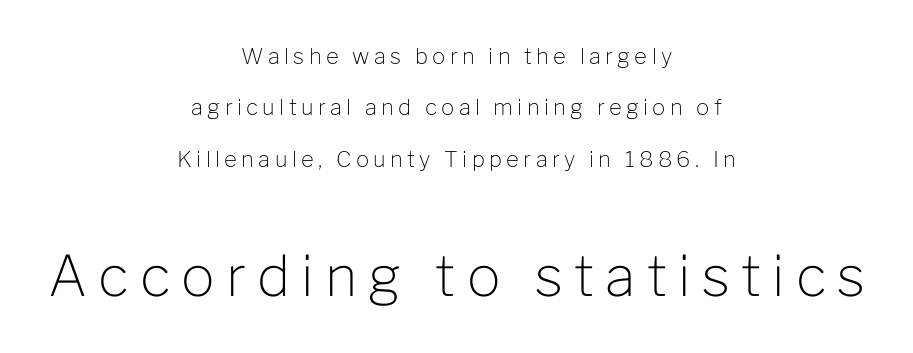
The image shows 56 px light sans-serif type, upright; set centered, loose line spacing (2.34x), unusually wide letter spacing (+0.2 em), not underlined; the second (bottom) block is 2.55x larger; low stroke contrast and a medium x-height.
